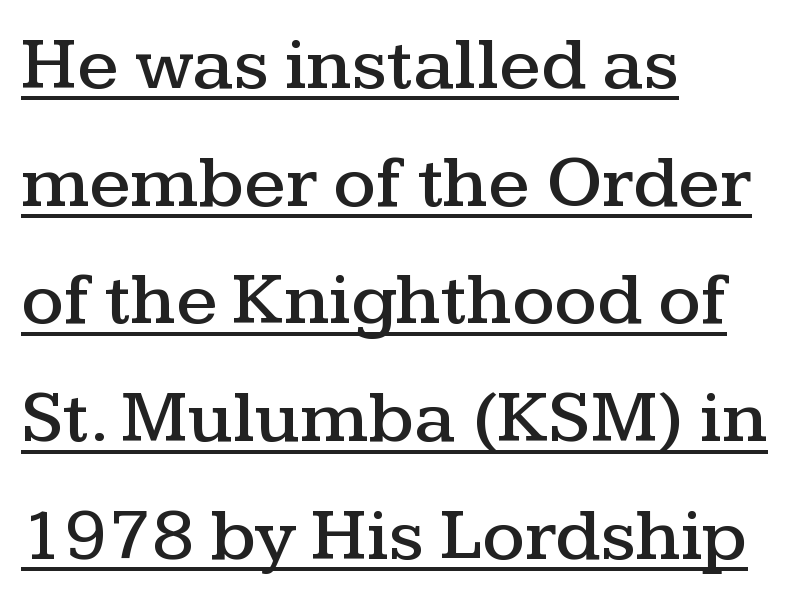
These lines are set flush left with a ragged right edge. This rendering employs a face with finishing strokes, i.e., a serif. Nobody touched the tracking dial on this one. Leading matches the norm, producing a regular column. Varying glyph widths throughout — classic text-font behaviour.
